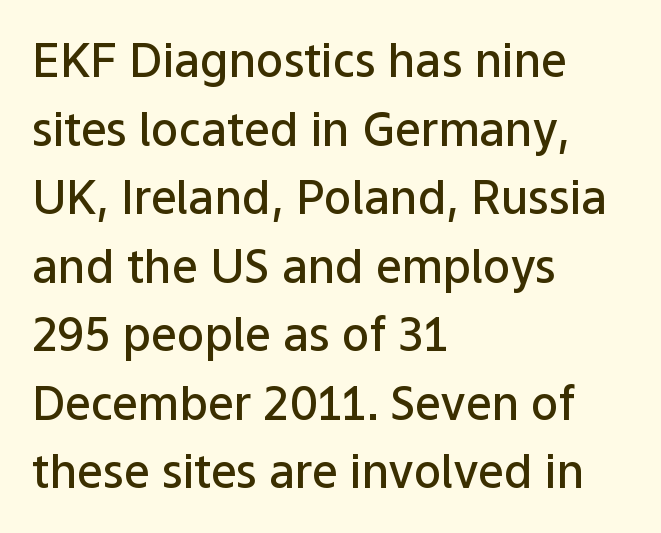
{"serif": "no", "italic": "no", "bold": "semi", "weight": "semibold", "width": "normal", "stroke_contrast": "low", "x_height": "medium", "monospaced": "no", "underline": "no", "align": "left", "line_spacing": "normal", "line_spacing_ratio": 1.49, "letter_spacing": "normal", "letter_spacing_em": 0.0, "glyph_px": 46}
